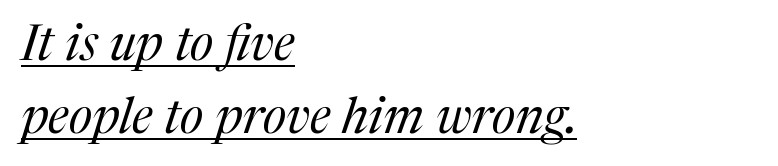
Q: Is the text bold? A: No.
Q: Is the text italic (slanted)? A: Yes, it leans right by about 17 degrees.
Q: Is the typeface a serif or a sans-serif typeface? A: Serif.
Q: Is the text underlined? A: Yes.
Q: How is the paragraph aligned? A: Left-aligned.
Q: Is the spacing between letters normal or unusually wide? A: Normal.
Q: Is the spacing between lines tight, normal or loose? A: Normal.
Q: Width (condensed, normal, or wide)? A: Normal.
Q: Stroke contrast? A: Medium.
Q: x-height? A: Medium.
Q: Monospaced? A: No.
